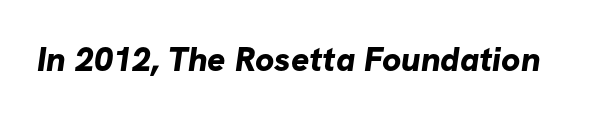
Q: Is the text bold? A: Yes.
Q: Is the typeface a serif or a sans-serif typeface? A: Sans-serif.
Q: Is the text underlined? A: No.
Q: Is the spacing between letters normal or unusually wide? A: Normal.
Q: Width (condensed, normal, or wide)? A: Normal.
Q: Stroke contrast? A: Low.
Q: x-height? A: Medium.
Q: Monospaced? A: No.
